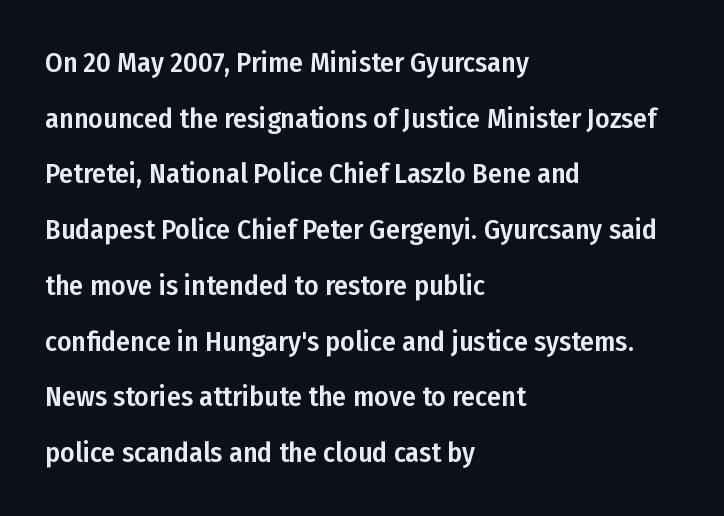
Rendered with straight, roman letterforms. To sum up the face: it is a sans, with no serifs. Horizontally, the lines are justified to the leading edge only. The space between consecutive lines is lavish. Spacing verdict: proportional, widths tailored to each character.
